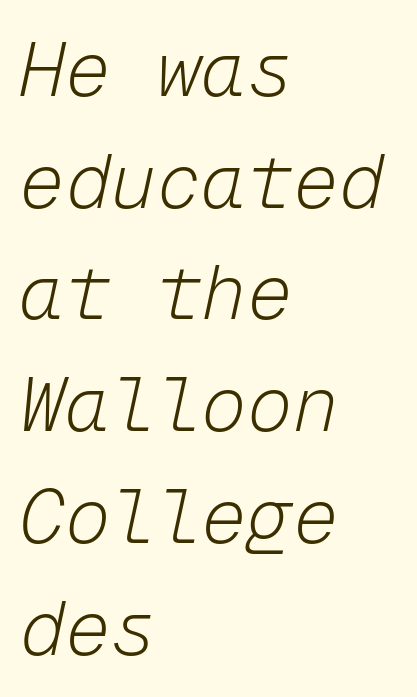
The image shows 76 px light type, italic (leaning right), monospaced; set left-aligned, normal line spacing (1.47x), normal letter spacing, not underlined; low stroke contrast and a medium x-height.
